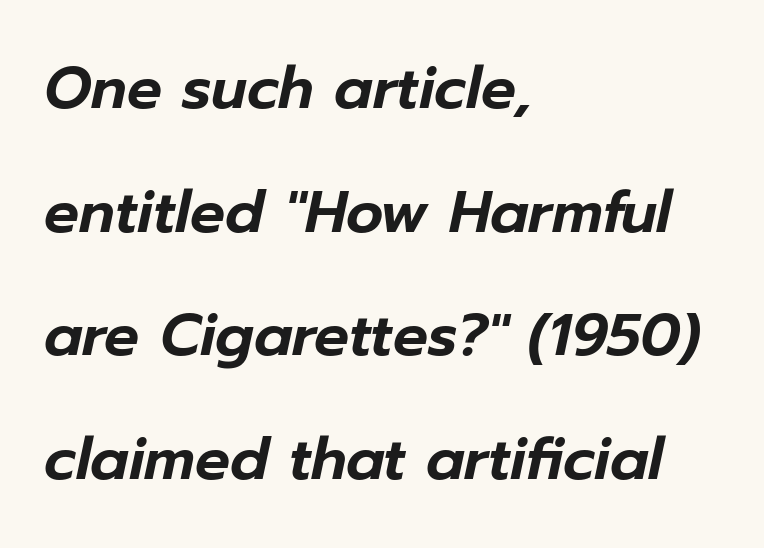
The image shows 58 px text type, italic (leaning right); set left-aligned, loose line spacing (2.13x), normal letter spacing, not underlined; low stroke contrast and a medium x-height.
